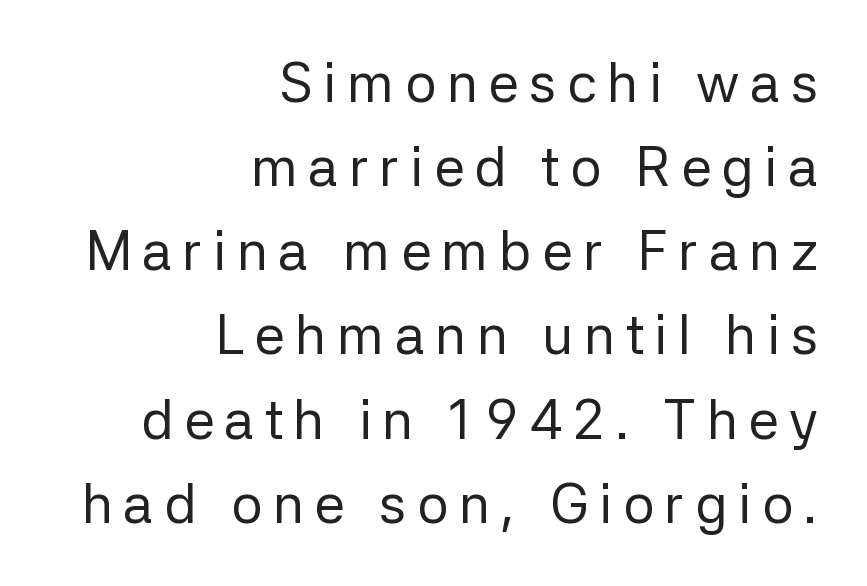
The image shows 55 px regular-weight sans-serif type, upright; set right-aligned, normal line spacing (1.53x), not underlined; low stroke contrast and a medium x-height.
